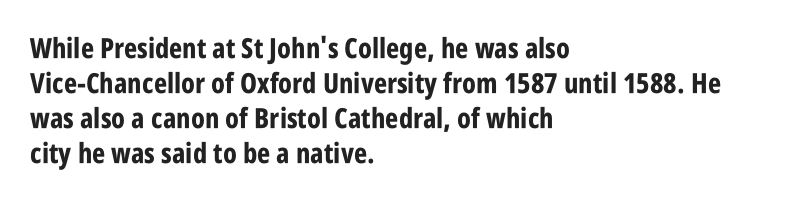
Ordinary non-slanted type is in use. Glance below the letters and you will spot only blank space. A student would call this left alignment; a typographer would say flush left, rag right. Note the varied advance widths — an 'i' is clearly narrower than an 'm'. The type family on display is of the sans-serif kind. How heavy is the stroke? Heavy — this is a bold.
